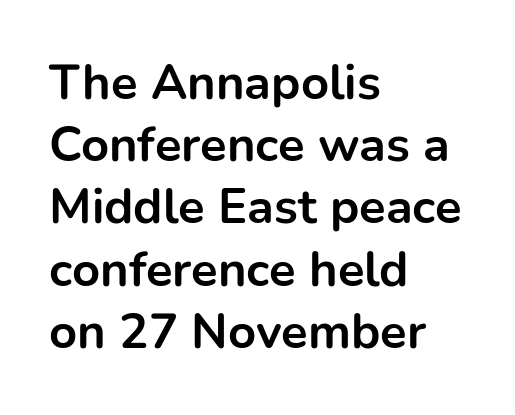
{"serif": "no", "italic": "no", "bold": "yes", "weight": "bold", "width": "normal", "stroke_contrast": "low", "x_height": "medium", "monospaced": "no", "underline": "no", "align": "left", "line_spacing": "normal", "line_spacing_ratio": 1.27, "letter_spacing": "normal", "letter_spacing_em": 0.0, "glyph_px": 49}
